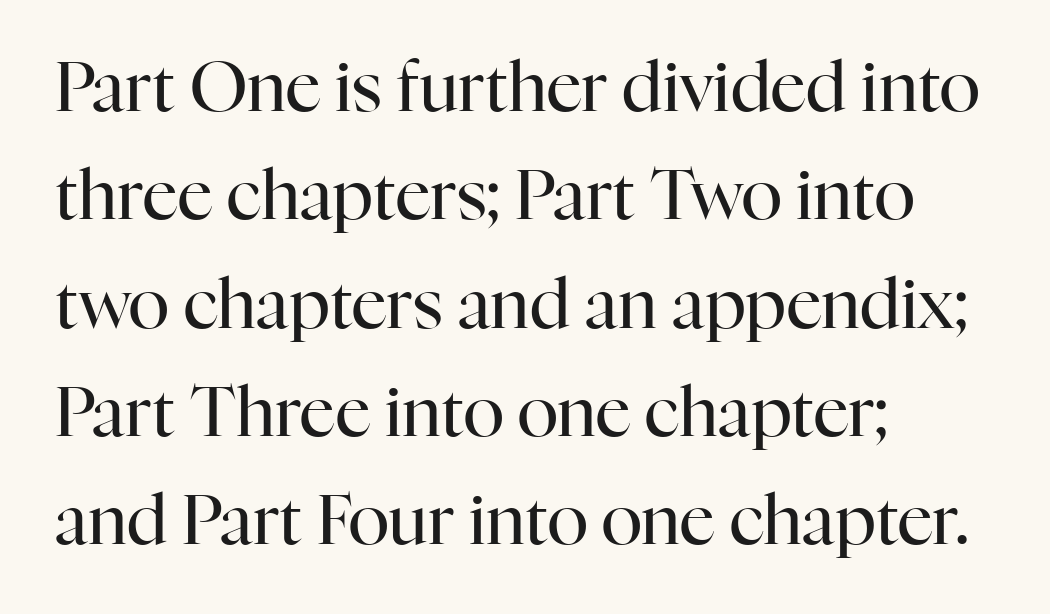
{"serif": "yes", "italic": "no", "bold": "no", "weight": "regular", "width": "normal", "stroke_contrast": "high", "x_height": "medium", "monospaced": "no", "underline": "no", "align": "left", "line_spacing": "normal", "line_spacing_ratio": 1.57, "letter_spacing": "normal", "letter_spacing_em": 0.0, "glyph_px": 69}
